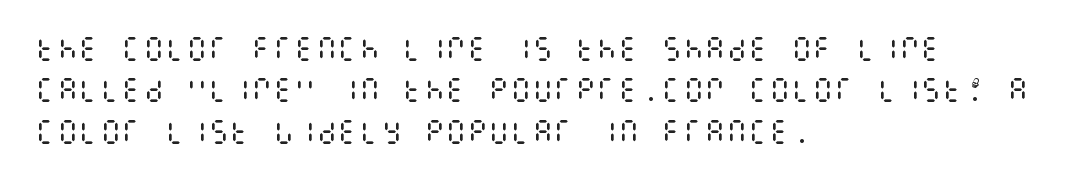
The image shows 27 px text type, upright; set left-aligned, normal line spacing (1.53x), normal letter spacing, not underlined.
